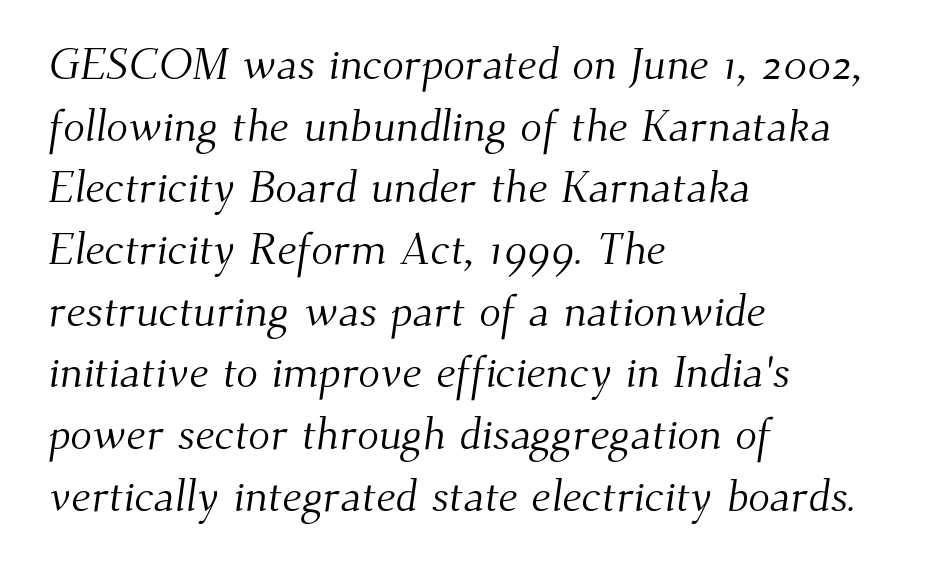
Q: Is the text bold? A: No.
Q: Is the typeface a serif or a sans-serif typeface? A: Serif.
Q: Is the text underlined? A: No.
Q: How is the paragraph aligned? A: Left-aligned.
Q: Is the spacing between letters normal or unusually wide? A: Normal.
Q: Is the spacing between lines tight, normal or loose? A: Normal.
Q: Width (condensed, normal, or wide)? A: Normal.
Q: Stroke contrast? A: Medium.
Q: x-height? A: Small.
Q: Monospaced? A: No.
